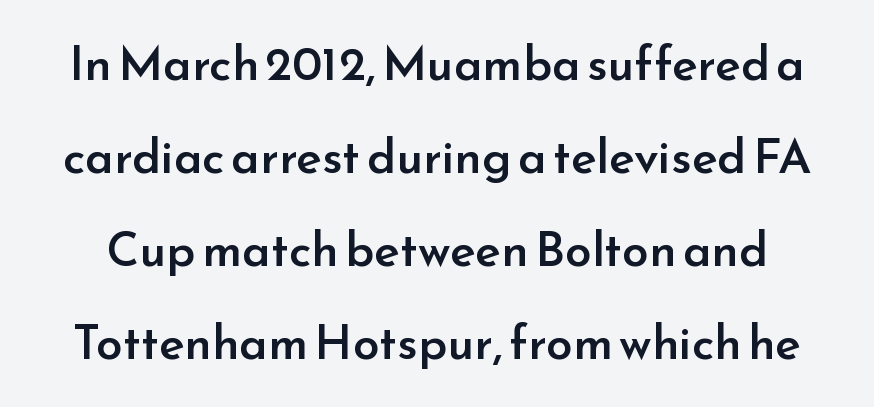
Quick note: not italic, upright. Students, observe: this is what heavily led, spacious text looks like. Inter-character spacing is left at the font's built-in metrics. The face used here is proportionally spaced, like ordinary book or web type.
